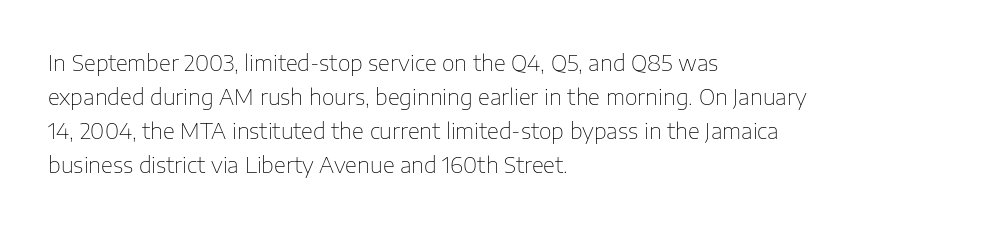
These lines stack with their left ends in a neat column. Any mark beneath the type? The region is blank. Short note: letters normally spaced. The type sits square on the baseline with zero lean.
